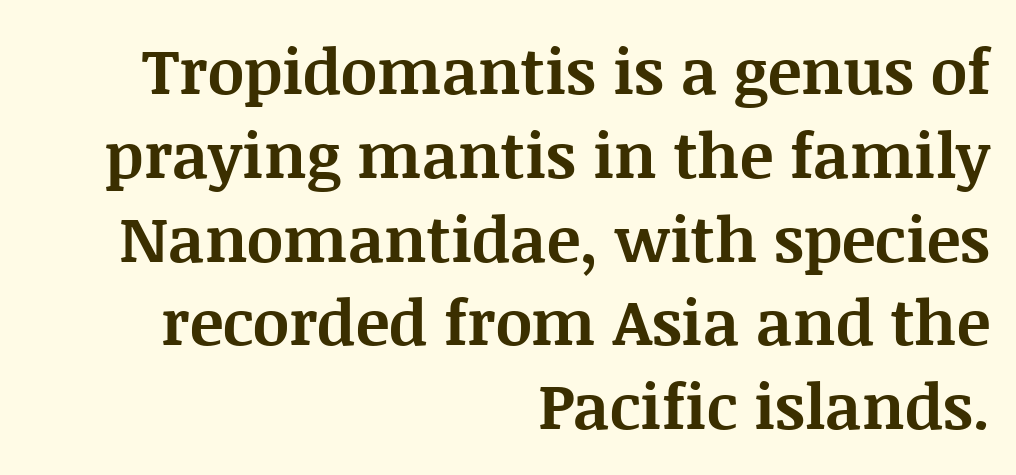
The image shows 63 px bold serif type, upright; set right-aligned, normal line spacing (1.33x), normal letter spacing, not underlined; medium stroke contrast and a large x-height.
